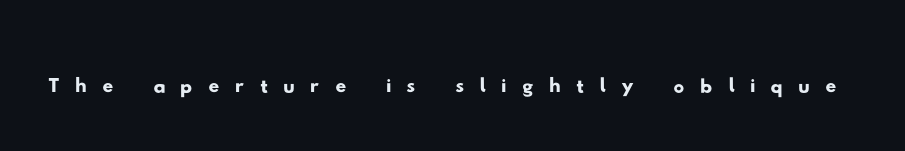
{"serif": "no", "width": "wide", "stroke_contrast": "low", "x_height": "small", "monospaced": "no", "underline": "no", "letter_spacing": "wide", "letter_spacing_em": 0.28, "glyph_px": 54}
